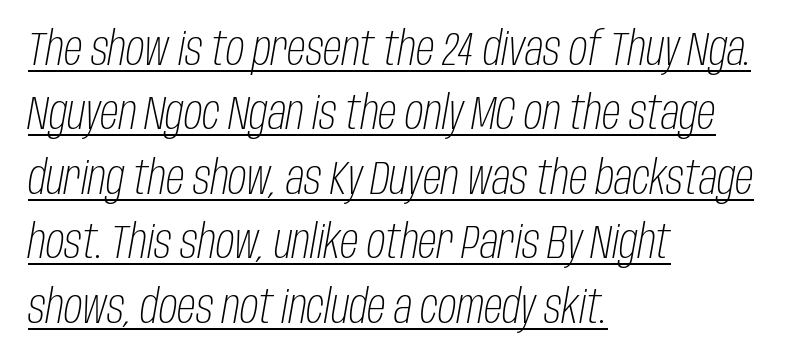
{"italic": "yes", "lean": "right", "slant_degrees": 10, "bold": "no", "weight": "light", "width": "condensed", "stroke_contrast": "low", "x_height": "large", "monospaced": "no", "underline": "yes", "align": "left", "line_spacing": "normal", "line_spacing_ratio": 1.4, "letter_spacing": "normal", "letter_spacing_em": 0.0, "glyph_px": 46}
